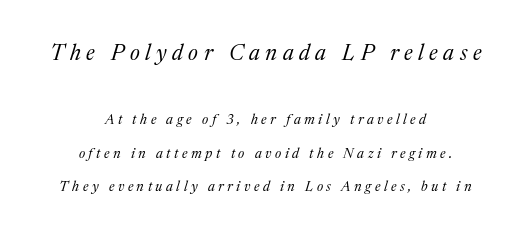
Q: Is the text bold? A: No.
Q: Is the text italic (slanted)? A: Yes, it leans right by about 17 degrees.
Q: Is the text underlined? A: No.
Q: How is the paragraph aligned? A: Centered.
Q: Is the spacing between letters normal or unusually wide? A: Unusually wide.
Q: Is the spacing between lines tight, normal or loose? A: Loose.
Q: Which block of text is set in a larger size, the first (top) or the second (bottom)? A: The first (top) one.
